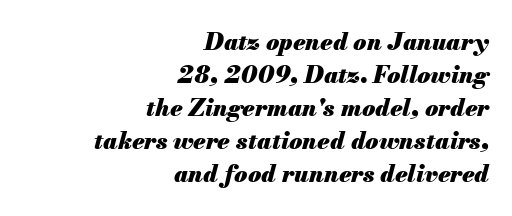
Q: Is the text bold? A: Yes.
Q: Is the text italic (slanted)? A: Yes, it leans right by about 13 degrees.
Q: Is the text underlined? A: No.
Q: How is the paragraph aligned? A: Right-aligned.
Q: Is the spacing between letters normal or unusually wide? A: Normal.
Q: Is the spacing between lines tight, normal or loose? A: Normal.
